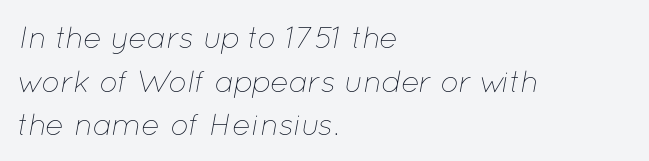
The image shows 31 px thin type, italic (leaning right); set left-aligned, normal line spacing (1.41x), normal letter spacing, not underlined; low stroke contrast and a medium x-height.
